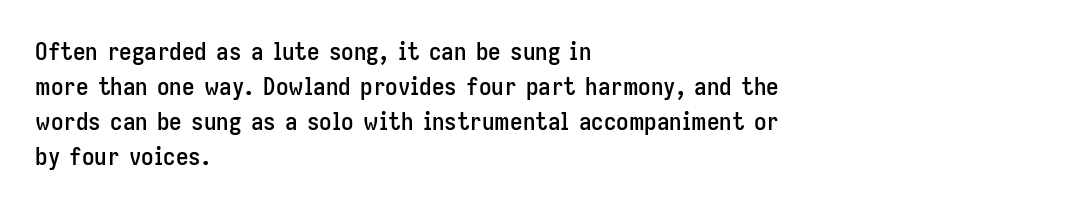
{"italic": "no", "underline": "no", "align": "left", "line_spacing": "normal", "line_spacing_ratio": 1.4, "letter_spacing": "normal", "letter_spacing_em": 0.0, "glyph_px": 25}
